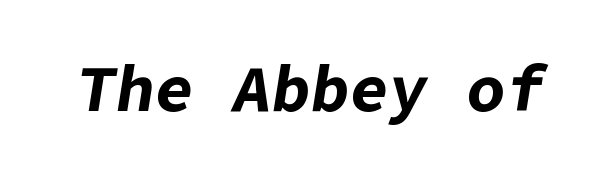
Q: Is the text bold? A: Yes.
Q: Is the text italic (slanted)? A: Yes, it leans right by about 9 degrees.
Q: Is the text underlined? A: No.
Q: Is the spacing between letters normal or unusually wide? A: Normal.
Q: Width (condensed, normal, or wide)? A: Normal.
Q: Stroke contrast? A: Low.
Q: x-height? A: Medium.
